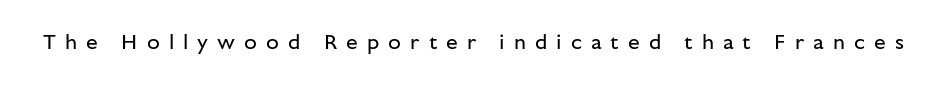
Inter-character spacing is expanded well beyond the font's built-in metrics. The passage shown is not underscored anywhere. The passage shown is not bold in any degree. This is roman type, the default non-slanted kind.
